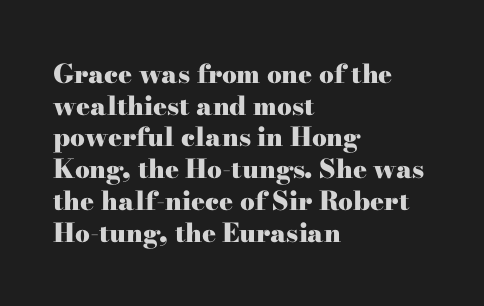
{"italic": "no", "bold": "yes", "underline": "no", "align": "left", "line_spacing_ratio": 1.22, "letter_spacing": "normal", "letter_spacing_em": 0.0, "glyph_px": 26}
